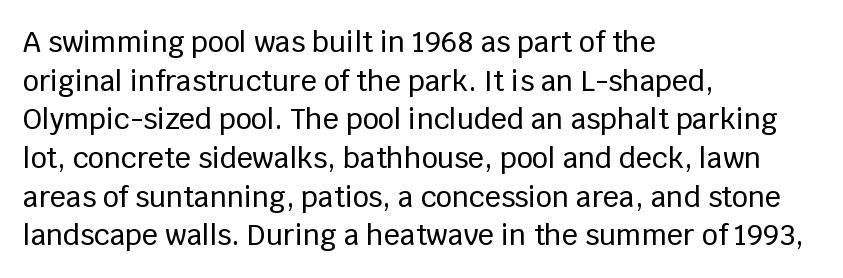
{"serif": "no", "italic": "no", "width": "normal", "stroke_contrast": "low", "x_height": "large", "monospaced": "no", "underline": "no", "align": "left", "line_spacing": "normal", "line_spacing_ratio": 1.38, "letter_spacing": "normal", "letter_spacing_em": 0.0, "glyph_px": 28}
